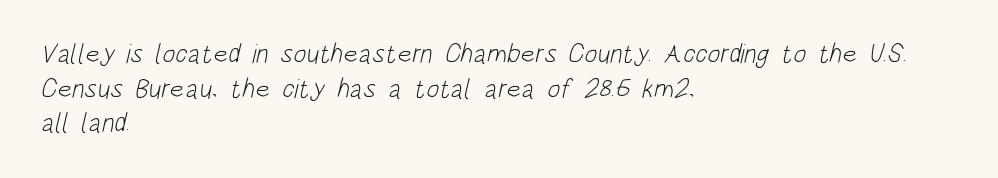
Short and long lines alike share a common starting point at left. Successive baselines arrive at the customary interval. The font is comparable to plain body text, perhaps lighter. The gap between lines stays unmarked. The passage shown has conventional tracking throughout.
